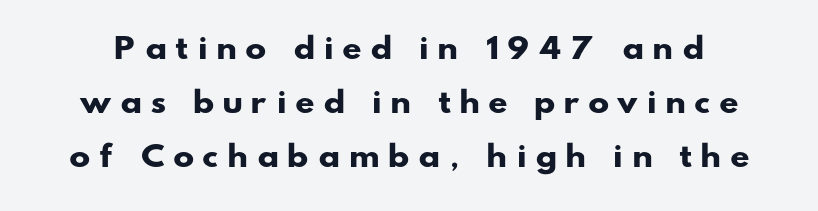
{"serif": "no", "bold": "yes", "weight": "heavy", "width": "wide", "stroke_contrast": "low", "x_height": "small", "monospaced": "no", "underline": "no", "line_spacing": "loose", "line_spacing_ratio": 1.93, "letter_spacing": "wide", "letter_spacing_em": 0.35, "glyph_px": 28}
